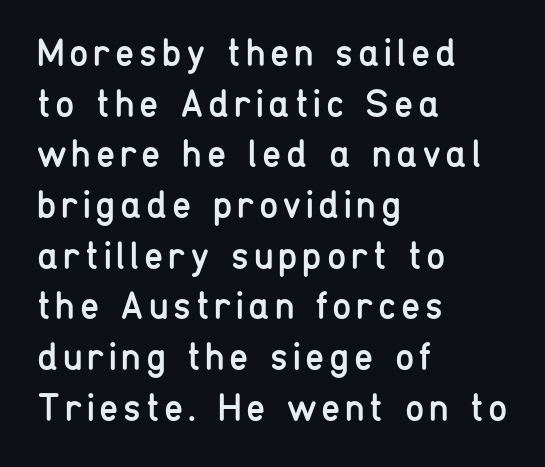
{"serif": "no", "italic": "no", "bold": "no", "weight": "regular", "width": "condensed", "stroke_contrast": "low", "x_height": "medium", "monospaced": "no", "underline": "no", "align": "left", "line_spacing": "normal", "line_spacing_ratio": 1.3, "glyph_px": 39}
